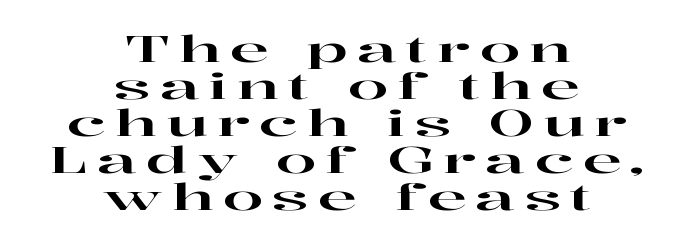
The image shows 36 px wide serif type, upright; set centered, tight line spacing (1.03x), unusually wide letter spacing (+0.26 em), not underlined; high stroke contrast and a medium x-height.
